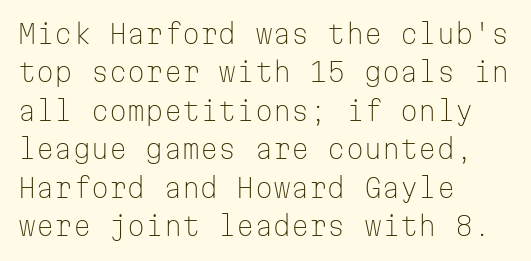
Leftover space on each line is placed entirely after the last word. The font sits on the lighter half of the weight spectrum, regular included. Here the glyphs are tracked normally, forming tight word shapes. Evenly set lines give the paragraph a standard silhouette. The area under the type is left untouched. The letters stand upright; this is a roman face.
